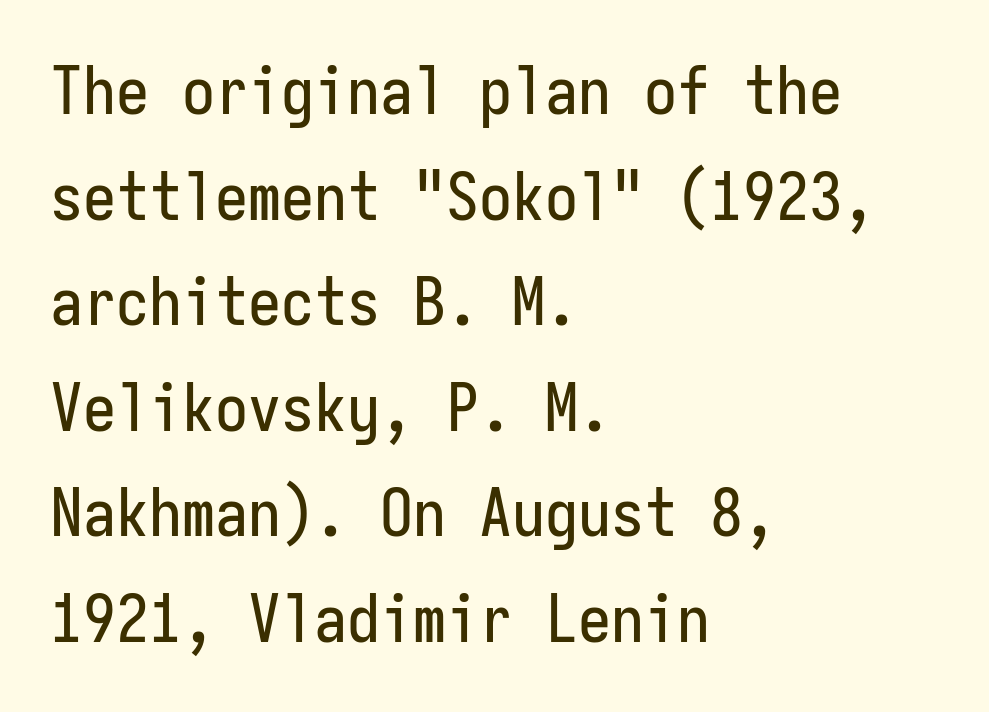
Q: Is the text italic (slanted)? A: No, it is upright.
Q: Is the typeface a serif or a sans-serif typeface? A: Sans-serif.
Q: Is the text underlined? A: No.
Q: How is the paragraph aligned? A: Left-aligned.
Q: Is the spacing between letters normal or unusually wide? A: Normal.
Q: Is the spacing between lines tight, normal or loose? A: Normal.
Q: Width (condensed, normal, or wide)? A: Condensed.
Q: Stroke contrast? A: Low.
Q: x-height? A: Medium.
Q: Monospaced? A: Yes.
